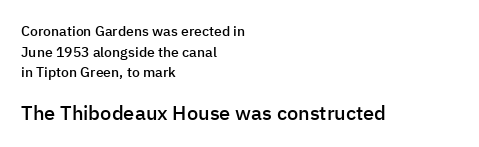
The image shows 20 px text type, upright; set left-aligned, normal line spacing (1.47x), normal letter spacing, not underlined; the second (bottom) block is 1.43x larger.
